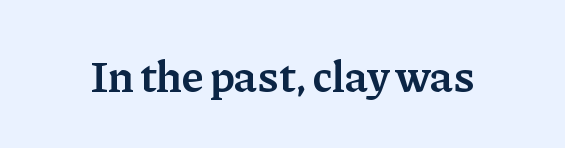
Every character sits straight up, as roman type does. Looks like regular typesetting: each glyph gets only the width it needs. The space directly below the letters is spotless. Tracking value appears to be zero — textbook default spacing. This is serif lettering, the kind often seen in printed books. This is moderately heavy type, rendered in semibold.
